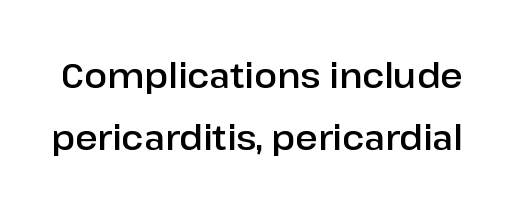
{"serif": "no", "italic": "no", "width": "normal", "stroke_contrast": "low", "x_height": "medium", "monospaced": "no", "underline": "no", "line_spacing_ratio": 1.83, "letter_spacing": "normal", "letter_spacing_em": 0.0, "glyph_px": 34}
